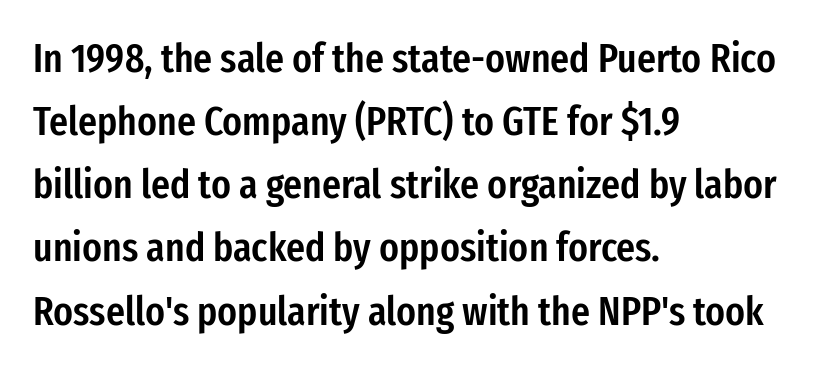
Does extra space separate the letters? No, they use regular spacing. Note the varied advance widths — an 'i' is clearly narrower than an 'm'. The rendering shows plain stroke endings on the letterforms — a sans-serif design. Rows of type keep a routine distance in the vertical direction.
